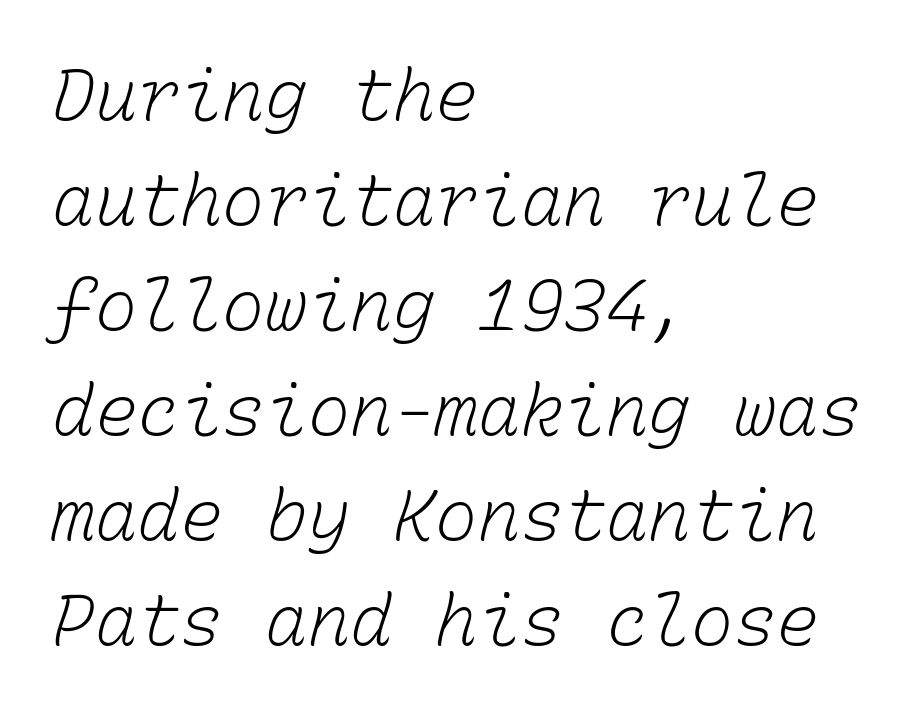
Tracking value appears to be zero — textbook default spacing. Think standard paragraph weight, or any step lighter than that. Looks like terminal output: every glyph gets an equal slot. If you measured baseline to baseline, you'd find a middling distance.
